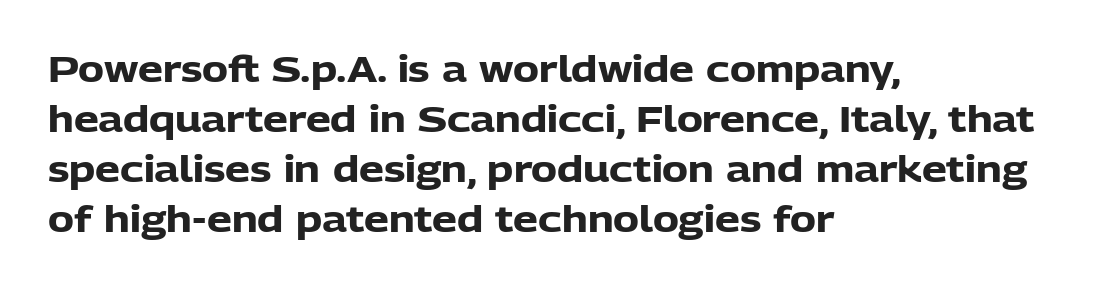
Q: Is the text bold? A: Yes.
Q: Is the text italic (slanted)? A: No, it is upright.
Q: Is the typeface a serif or a sans-serif typeface? A: Sans-serif.
Q: Is the text underlined? A: No.
Q: How is the paragraph aligned? A: Left-aligned.
Q: Is the spacing between letters normal or unusually wide? A: Normal.
Q: Is the spacing between lines tight, normal or loose? A: Normal.
Q: Width (condensed, normal, or wide)? A: Normal.
Q: Stroke contrast? A: Low.
Q: x-height? A: Medium.
Q: Monospaced? A: No.
